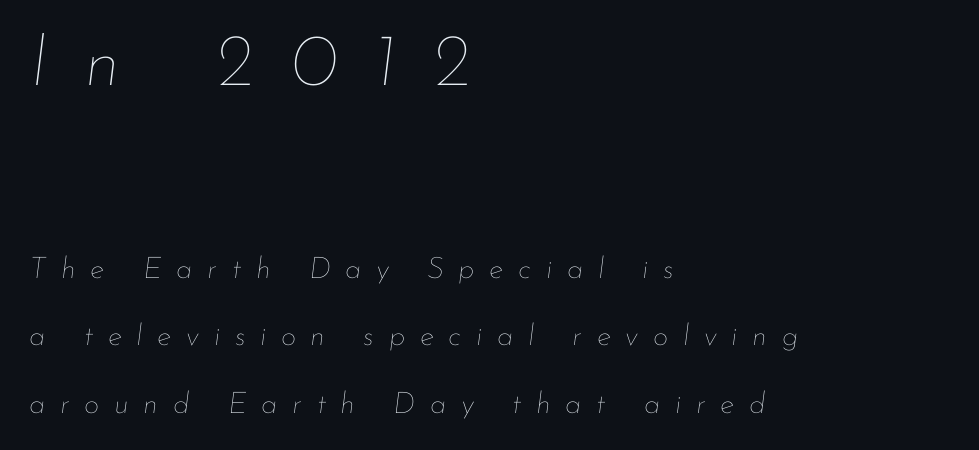
{"italic": "yes", "lean": "right", "slant_degrees": 7, "bold": "no", "weight": "thin", "width": "normal", "stroke_contrast": "low", "x_height": "small", "monospaced": "no", "underline": "no", "align": "left", "line_spacing": "loose", "line_spacing_ratio": 2.25, "letter_spacing": "wide", "letter_spacing_em": 0.49, "larger_block": "first", "size_ratio": 2.47, "glyph_px": 74}
